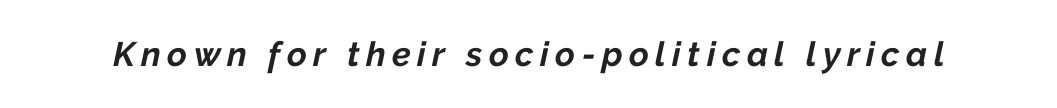
The image shows 34 px bold type, italic (leaning right); set not underlined; low stroke contrast and a medium x-height.
